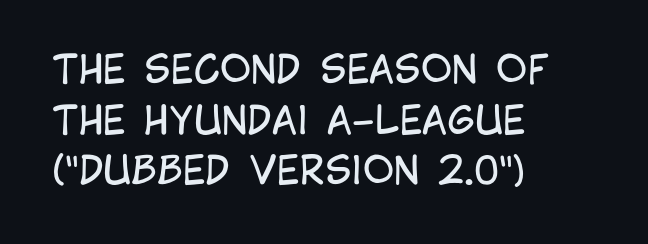
{"serif": "no", "italic": "no", "bold": "no", "weight": "regular", "width": "condensed", "stroke_contrast": "low", "x_height": "large", "monospaced": "no", "underline": "no", "align": "left", "line_spacing": "normal", "line_spacing_ratio": 1.33, "letter_spacing": "normal", "letter_spacing_em": 0.0, "glyph_px": 38}
